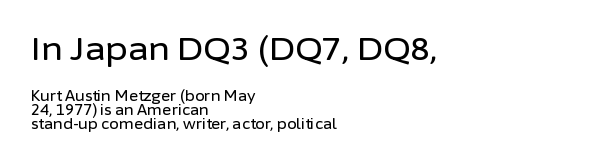
{"serif": "no", "italic": "no", "width": "normal", "stroke_contrast": "low", "x_height": "medium", "monospaced": "no", "underline": "no", "align": "left", "line_spacing": "tight", "line_spacing_ratio": 1.0, "letter_spacing": "normal", "letter_spacing_em": 0.0, "larger_block": "first", "size_ratio": 2.21, "glyph_px": 31}
